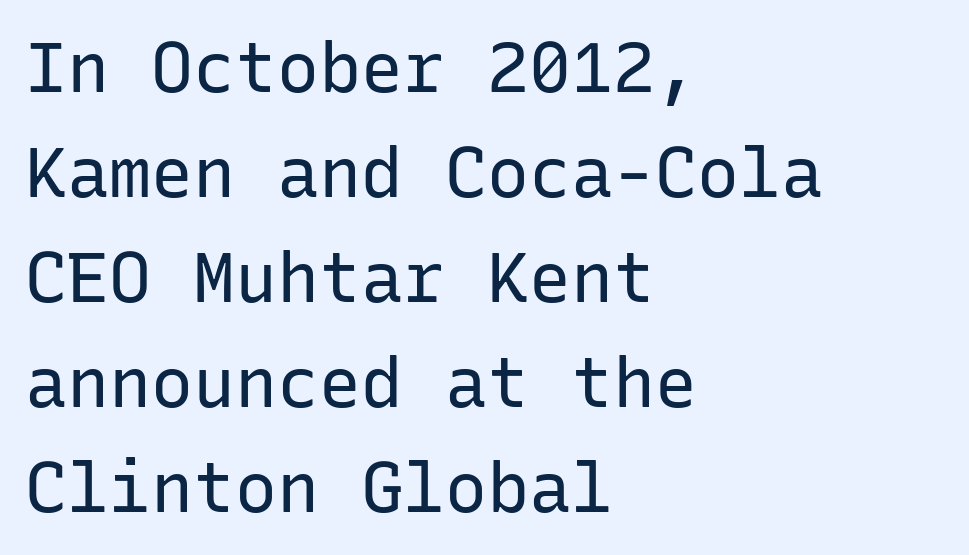
Q: Is the text bold? A: No.
Q: Is the text italic (slanted)? A: No, it is upright.
Q: Is the typeface a serif or a sans-serif typeface? A: Sans-serif.
Q: Is the text underlined? A: No.
Q: How is the paragraph aligned? A: Left-aligned.
Q: Is the spacing between letters normal or unusually wide? A: Normal.
Q: Is the spacing between lines tight, normal or loose? A: Normal.
Q: Width (condensed, normal, or wide)? A: Normal.
Q: Stroke contrast? A: Low.
Q: x-height? A: Medium.
Q: Monospaced? A: Yes.
